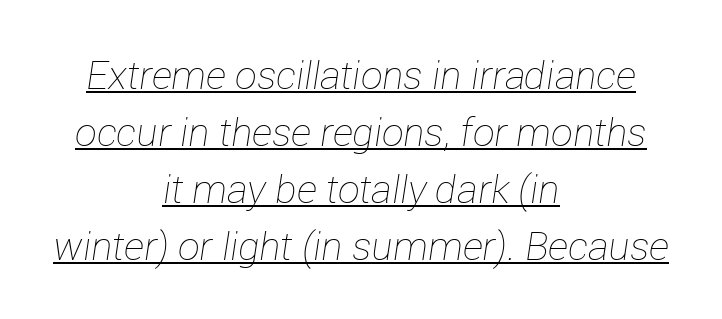
{"italic": "yes", "lean": "right", "slant_degrees": 12, "bold": "no", "weight": "thin", "width": "normal", "stroke_contrast": "low", "x_height": "medium", "monospaced": "no", "underline": "yes", "align": "center", "line_spacing": "normal", "line_spacing_ratio": 1.46, "letter_spacing": "normal", "letter_spacing_em": 0.0, "glyph_px": 39}
